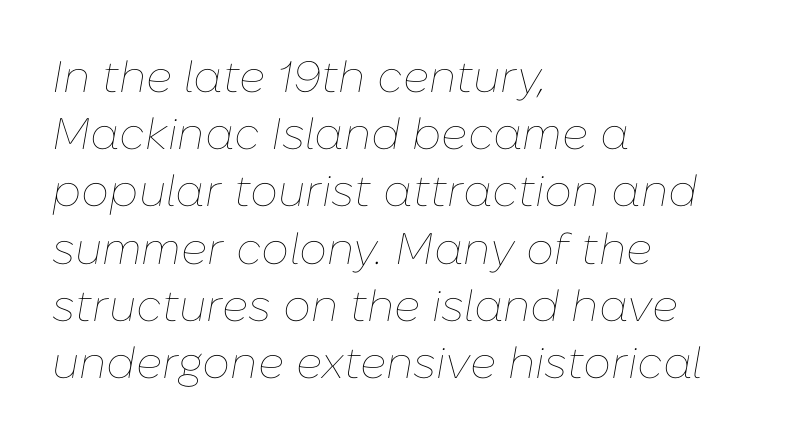
{"italic": "yes", "lean": "right", "slant_degrees": 10, "bold": "no", "weight": "thin", "width": "normal", "stroke_contrast": "low", "x_height": "medium", "monospaced": "no", "underline": "no", "align": "left", "line_spacing": "normal", "line_spacing_ratio": 1.3, "letter_spacing": "normal", "letter_spacing_em": 0.0, "glyph_px": 44}
